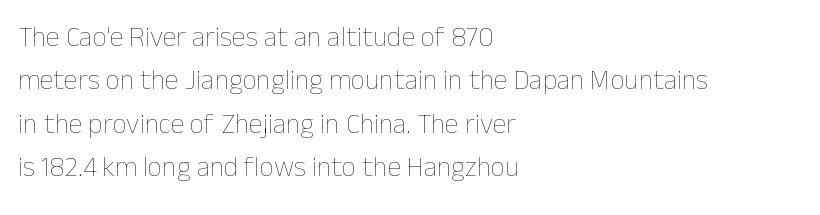
{"italic": "no", "bold": "no", "weight": "thin", "width": "normal", "stroke_contrast": "low", "x_height": "medium", "monospaced": "no", "underline": "no", "align": "left", "line_spacing": "normal", "line_spacing_ratio": 1.55, "letter_spacing": "normal", "letter_spacing_em": 0.0, "glyph_px": 28}
